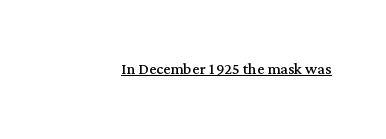
Between one letter and the next there's only the usual sliver of space. A roman cut, with each character standing at attention. The rendered words wear a rule along their underside. Heaviness? Minimal to ordinary, like unemphasized prose.
